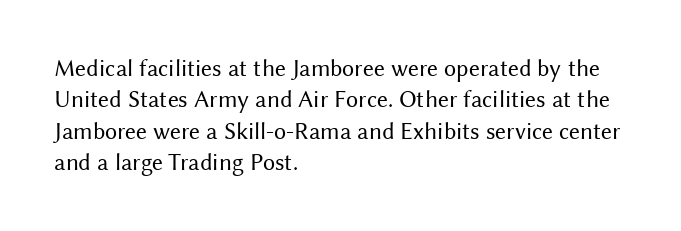
The image shows 24 px text type, upright; set left-aligned, normal line spacing (1.31x), normal letter spacing, not underlined.
